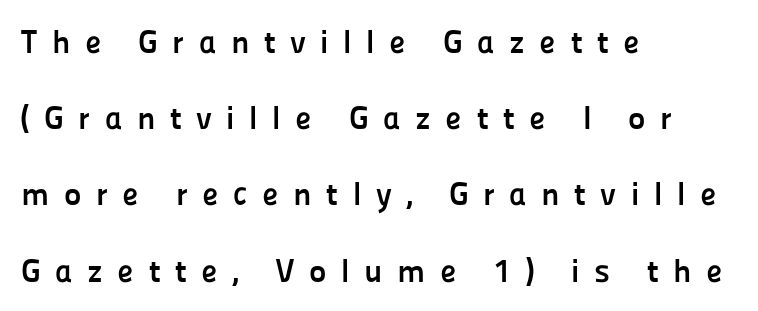
The image shows 33 px semibold sans-serif type, upright; set left-aligned, loose line spacing (2.31x), unusually wide letter spacing (+0.44 em), not underlined; low stroke contrast and a medium x-height.
